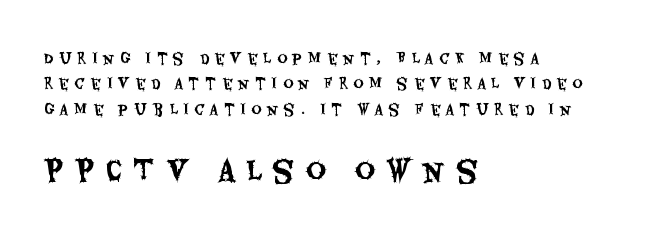
There is plenty of visible air inserted between adjacent glyphs. Where is the straight margin? On the left. You can tell it's not italic because the verticals are truly vertical. Spacing verdict: proportional, widths tailored to each character.
